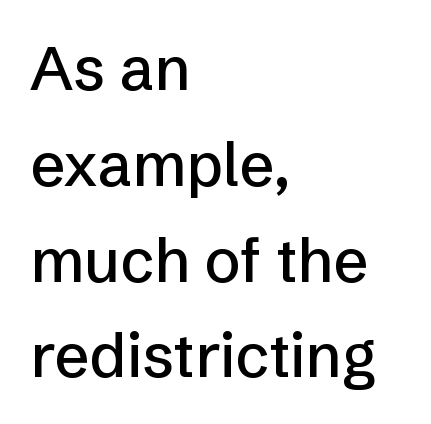
Has an underline been added? It has not. The rendering keeps characters at their native spacing. Notice how descenders clear the ascenders below comfortably — that's standard leading. I'd call this a sans setting — the letters go barefoot.
